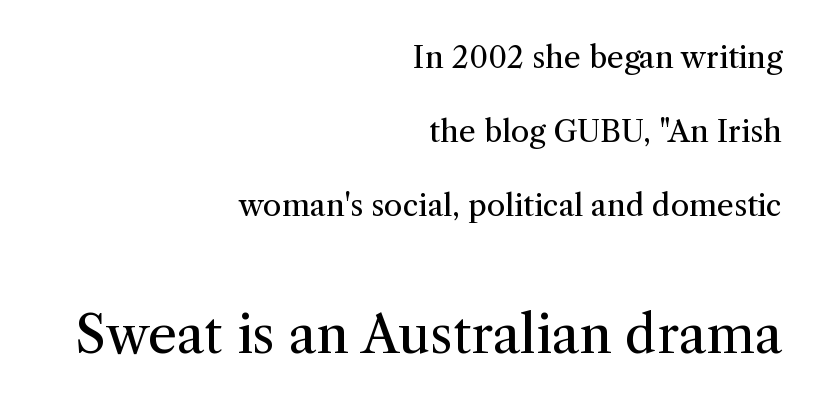
Characters follow at the spacing the type designer built in. Italic? Not at all — the glyphs are vertical. The weight would be labelled regular, book, light, or lighter still. Block two is the big one; block one sits smaller above it.
